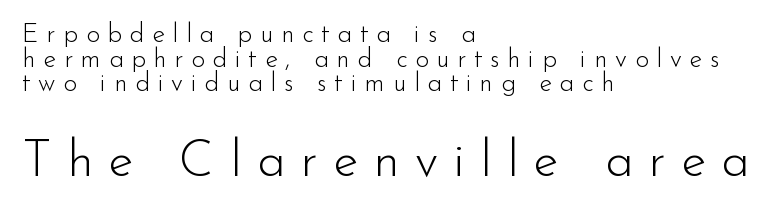
Italic? Not at all — the glyphs are vertical. Counters stay open thanks to moderate or lighter strokes. The passage shown stacks its lines with hardly any gap. The typesetter chose a ragged-right arrangement here.
